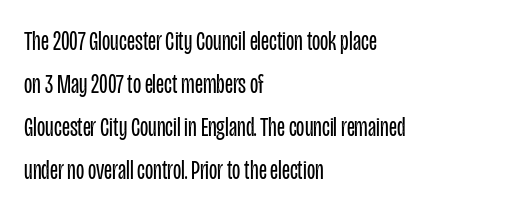
Line beginnings align vertically; line endings do not. Quick note: not italic, upright. No chunkiness to these letters — they're not bold. Default kerning and tracking; the words read as compact shapes.
